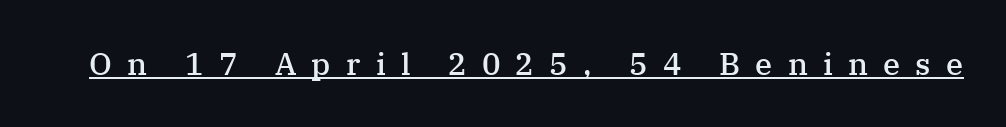
The image shows 31 px semibold serif type, upright; set unusually wide letter spacing (+0.49 em), underlined; medium stroke contrast and a medium x-height.
